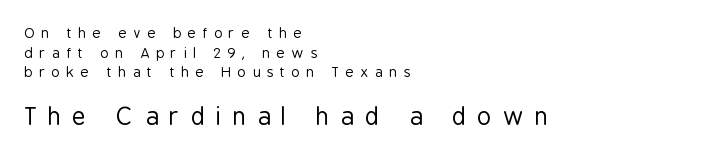
Q: Is the text bold? A: No.
Q: Is the text italic (slanted)? A: No, it is upright.
Q: Is the text underlined? A: No.
Q: How is the paragraph aligned? A: Left-aligned.
Q: Is the spacing between letters normal or unusually wide? A: Unusually wide.
Q: Is the spacing between lines tight, normal or loose? A: Normal.
Q: Which block of text is set in a larger size, the first (top) or the second (bottom)? A: The second (bottom) one.
